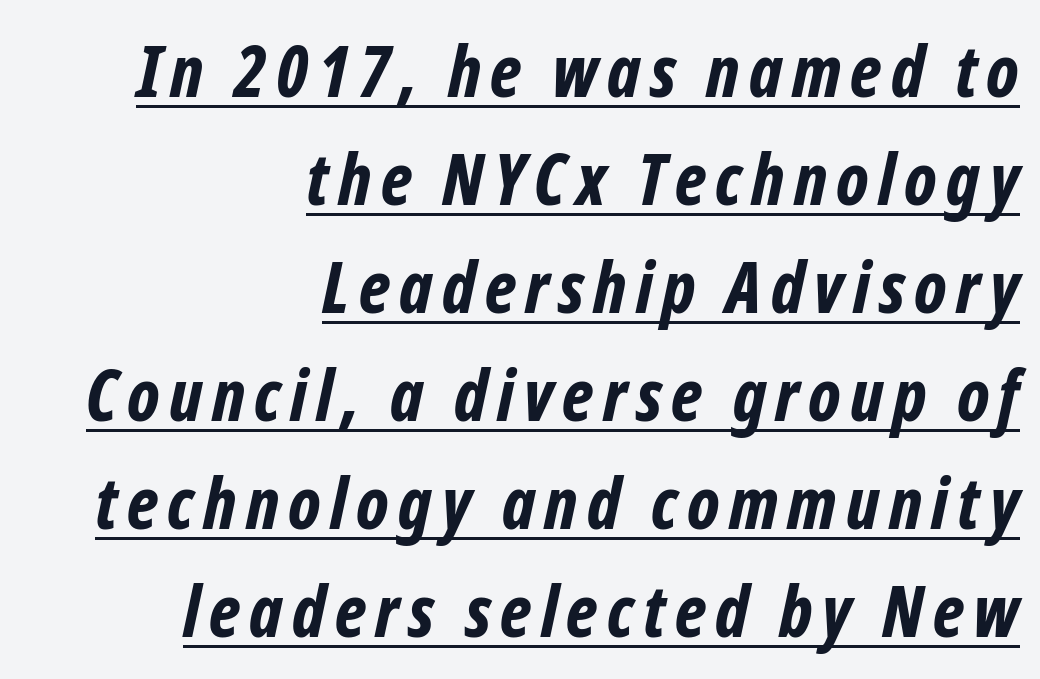
{"italic": "yes", "lean": "right", "slant_degrees": 12, "bold": "yes", "weight": "bold", "width": "condensed", "stroke_contrast": "low", "x_height": "medium", "monospaced": "no", "underline": "yes", "align": "right", "line_spacing": "normal", "line_spacing_ratio": 1.52, "glyph_px": 71}
